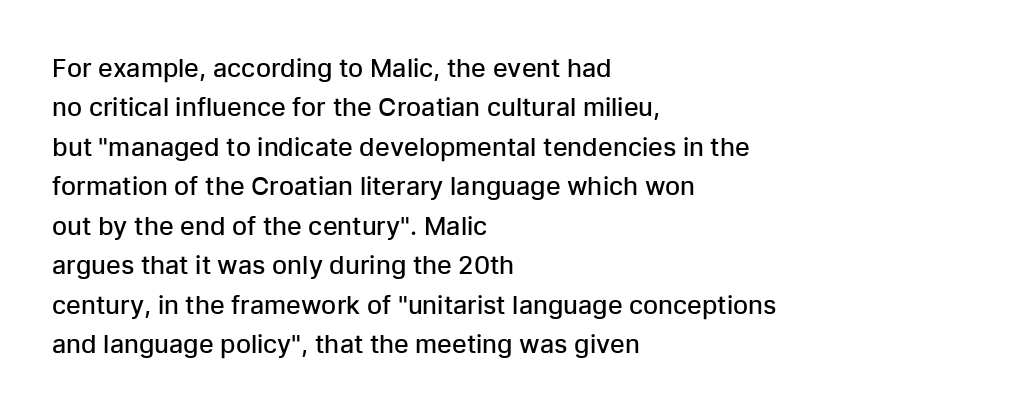
Q: Is the text bold? A: Semi-bold.
Q: Is the text italic (slanted)? A: No, it is upright.
Q: Is the text underlined? A: No.
Q: How is the paragraph aligned? A: Left-aligned.
Q: Is the spacing between letters normal or unusually wide? A: Normal.
Q: Is the spacing between lines tight, normal or loose? A: Normal.
